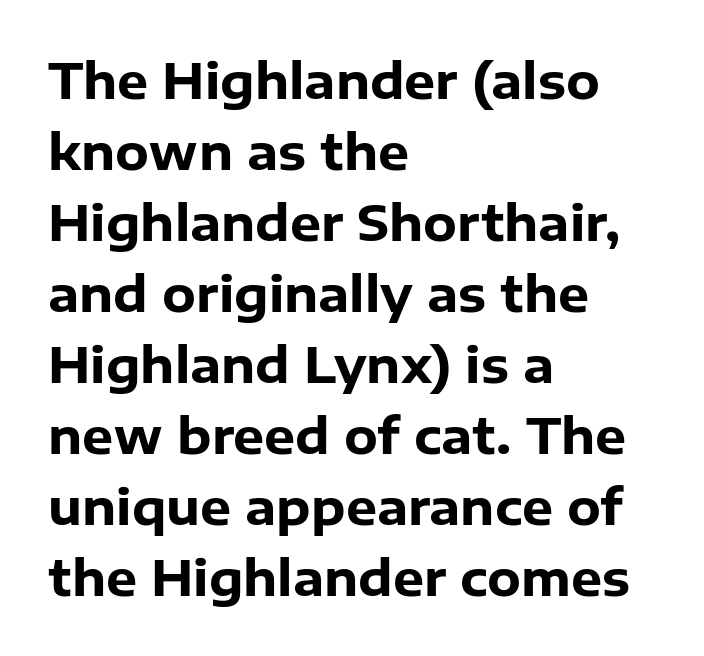
The passage shown is typeset with a sans-serif family. A typesetter would call this proportional, since set widths differ per character. Evenly set lines give the paragraph a standard silhouette. Anything drawn beneath the words? Only blank space.
